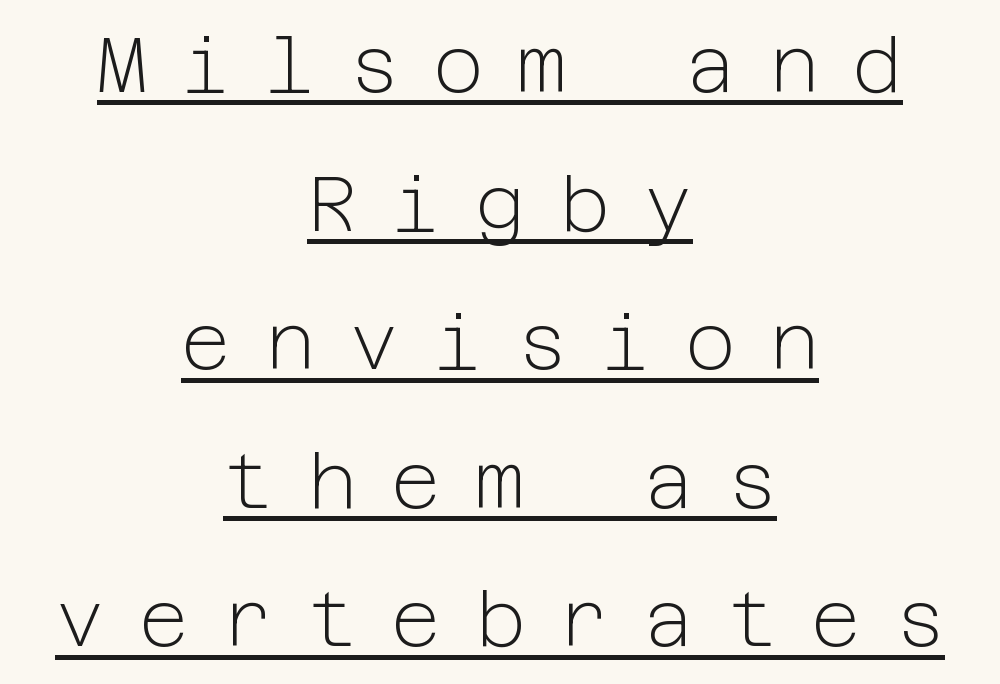
{"serif": "no", "italic": "no", "bold": "no", "weight": "light", "width": "normal", "stroke_contrast": "low", "x_height": "medium", "underline": "yes", "align": "center", "line_spacing_ratio": 1.8, "letter_spacing": "wide", "letter_spacing_em": 0.44, "glyph_px": 77}
